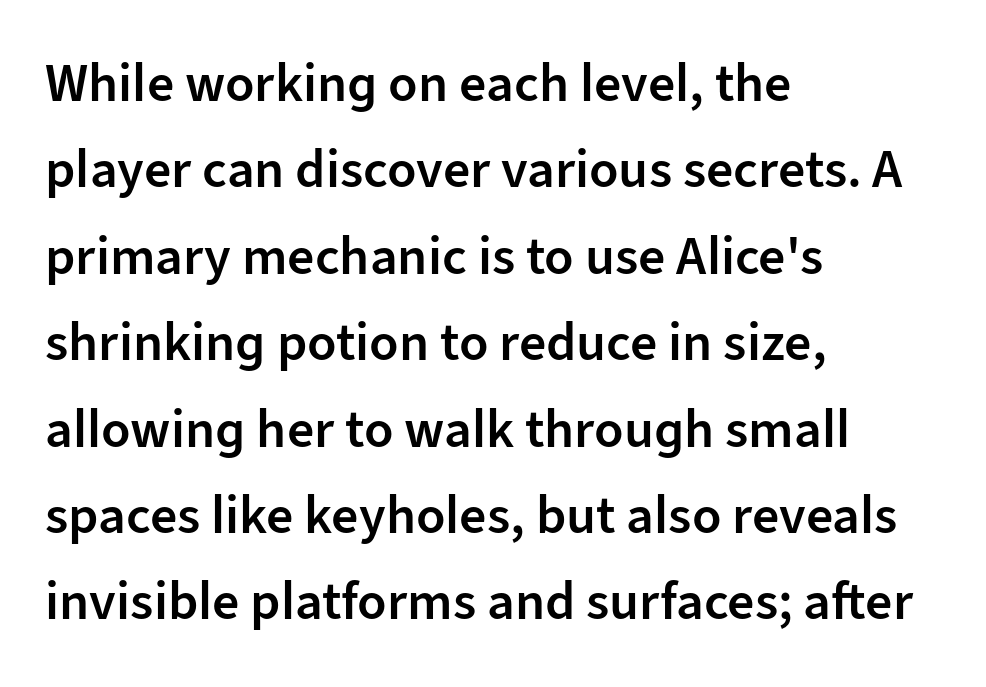
Default kerning and tracking; the words read as compact shapes. The font family rendered here belongs to the sans-serif group. Baseline-to-baseline distance is the conventional proportion of letter height. Designer's note — italics off, roman on. Stroke thickness is moderately raised; the sample reads as semibold. Each letter keeps its own natural width here, so spacing adapts to shape.
